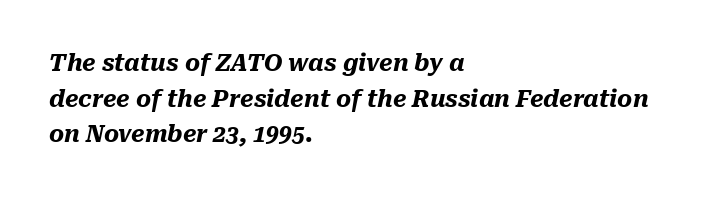
The image shows 23 px bold type, italic (leaning right); set left-aligned, normal line spacing (1.55x), normal letter spacing, not underlined.
